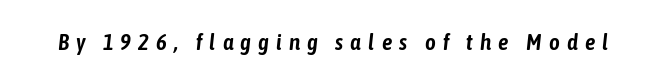
The image shows 23 px text type, italic (leaning right); set unusually wide letter spacing (+0.31 em), not underlined.
